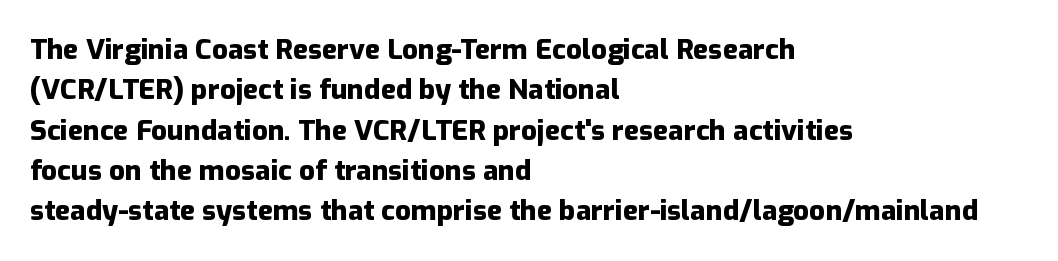
{"serif": "no", "italic": "no", "bold": "yes", "weight": "heavy", "width": "normal", "stroke_contrast": "low", "x_height": "medium", "monospaced": "no", "underline": "no", "align": "left", "line_spacing": "normal", "line_spacing_ratio": 1.44, "letter_spacing": "normal", "letter_spacing_em": 0.0, "glyph_px": 28}
